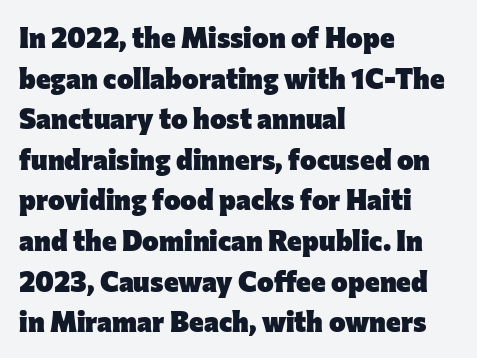
You can tell it's not italic because the verticals are truly vertical. The string is rendered with underlining switched off. This rendering uses left alignment, leaving the right contour irregular. Stroke thickness is high; the sample reads as a true bold. Students, note that the glyphs here touch the page at normal intervals.
